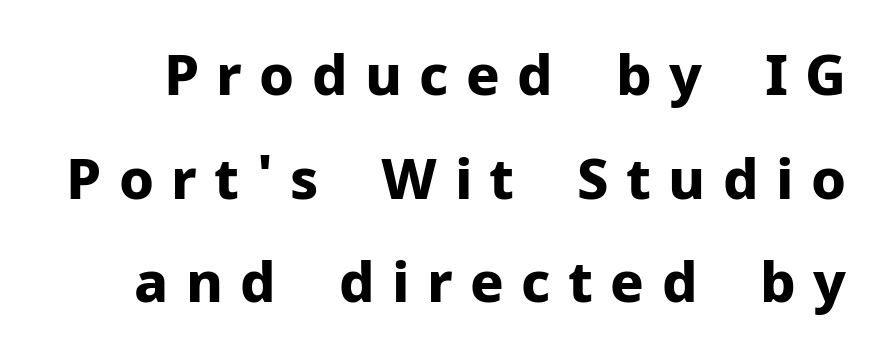
{"serif": "no", "italic": "no", "bold": "yes", "weight": "bold", "width": "normal", "stroke_contrast": "low", "x_height": "medium", "monospaced": "no", "underline": "no", "line_spacing_ratio": 1.85, "letter_spacing": "wide", "letter_spacing_em": 0.31, "glyph_px": 56}
